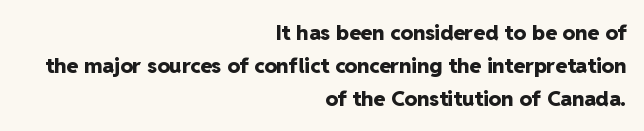
{"italic": "no", "bold": "yes", "underline": "no", "align": "right", "line_spacing": "normal", "line_spacing_ratio": 1.56, "letter_spacing": "normal", "letter_spacing_em": 0.0, "glyph_px": 21}
